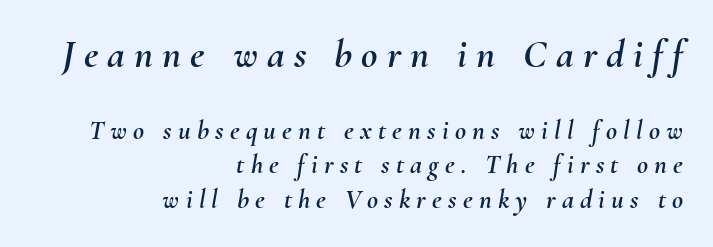
The image shows 40 px text type, italic (leaning right); set right-aligned, normal line spacing (1.29x), unusually wide letter spacing (+0.23 em), not underlined; the first (top) block is 1.48x larger; medium stroke contrast and a small x-height.
